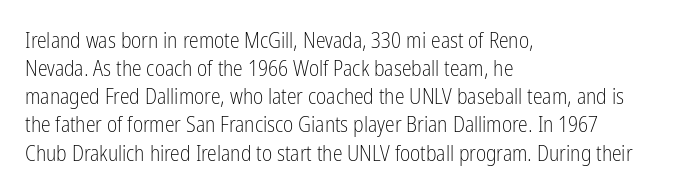
The image shows 22 px text type, upright; set left-aligned, normal line spacing (1.28x), normal letter spacing, not underlined.
